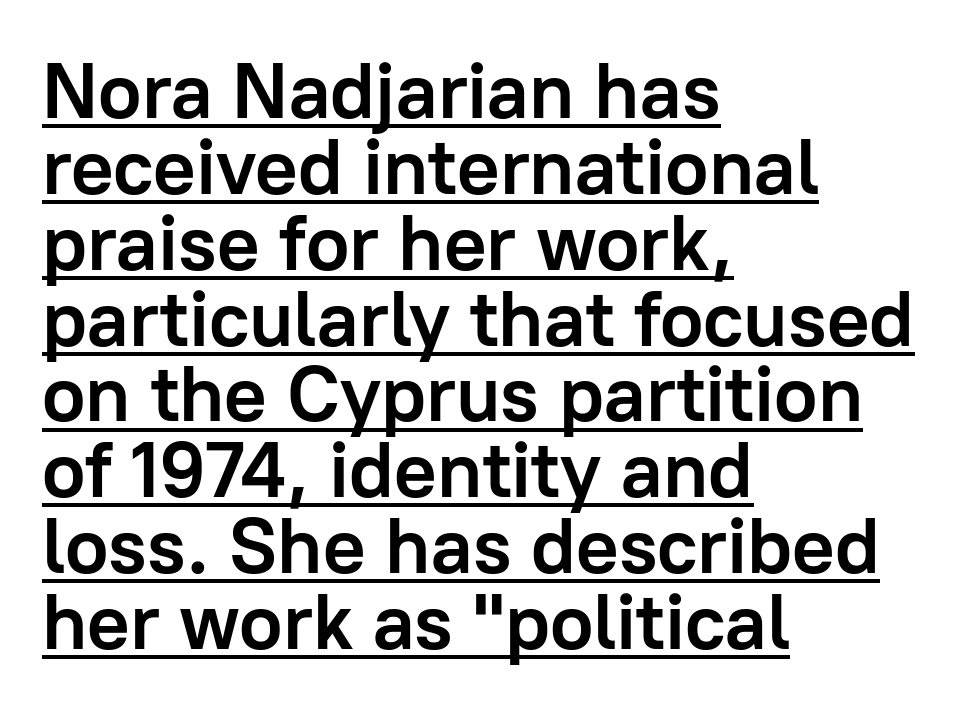
The image shows 79 px semibold sans-serif type, upright; set left-aligned, tight line spacing (0.96x), normal letter spacing, underlined; low stroke contrast and a medium x-height.
